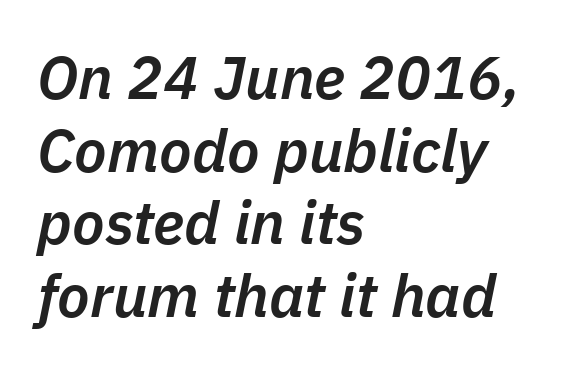
{"italic": "yes", "lean": "right", "slant_degrees": 11, "bold": "semi", "weight": "semibold", "width": "normal", "stroke_contrast": "low", "x_height": "medium", "monospaced": "no", "underline": "no", "align": "left", "line_spacing_ratio": 1.21, "letter_spacing": "normal", "letter_spacing_em": 0.0, "glyph_px": 60}
